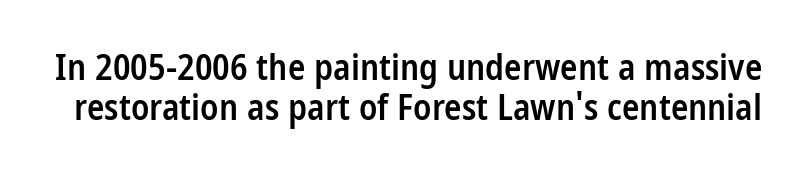
{"serif": "no", "italic": "no", "bold": "semi", "weight": "semibold", "width": "condensed", "stroke_contrast": "low", "x_height": "medium", "monospaced": "no", "underline": "no", "line_spacing": "tight", "line_spacing_ratio": 1.11, "letter_spacing": "normal", "letter_spacing_em": 0.0, "glyph_px": 36}
